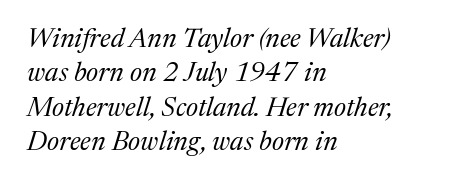
{"italic": "yes", "lean": "right", "slant_degrees": 17, "bold": "no", "underline": "no", "align": "left", "line_spacing": "normal", "line_spacing_ratio": 1.27, "letter_spacing": "normal", "letter_spacing_em": 0.0, "glyph_px": 27}
